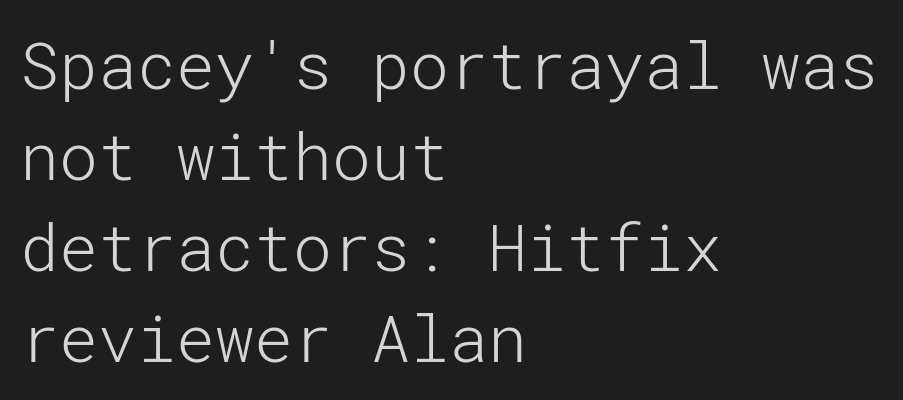
Q: Is the text bold? A: No.
Q: Is the text italic (slanted)? A: No, it is upright.
Q: Is the typeface a serif or a sans-serif typeface? A: Sans-serif.
Q: Is the text underlined? A: No.
Q: How is the paragraph aligned? A: Left-aligned.
Q: Is the spacing between letters normal or unusually wide? A: Normal.
Q: Is the spacing between lines tight, normal or loose? A: Normal.
Q: Width (condensed, normal, or wide)? A: Normal.
Q: Stroke contrast? A: Low.
Q: x-height? A: Medium.
